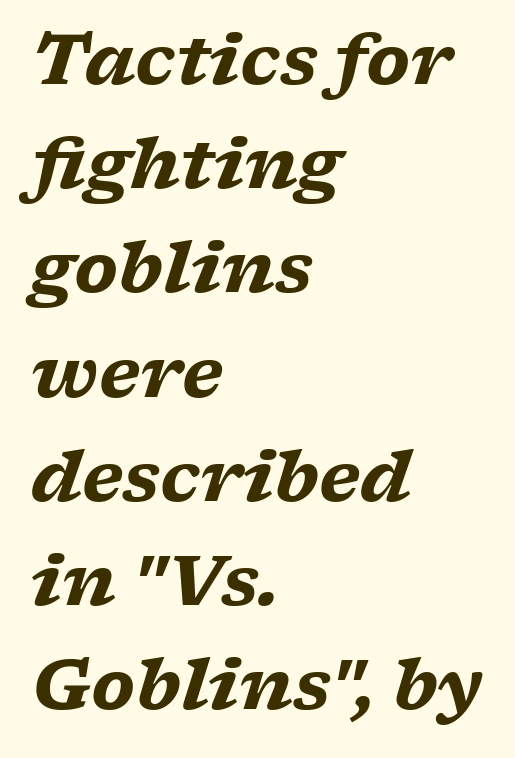
Q: Is the text bold? A: Yes.
Q: Is the text italic (slanted)? A: Yes, it leans right by about 17 degrees.
Q: Is the typeface a serif or a sans-serif typeface? A: Serif.
Q: Is the text underlined? A: No.
Q: How is the paragraph aligned? A: Left-aligned.
Q: Is the spacing between letters normal or unusually wide? A: Normal.
Q: Is the spacing between lines tight, normal or loose? A: Normal.
Q: Width (condensed, normal, or wide)? A: Wide.
Q: Stroke contrast? A: Low.
Q: x-height? A: Medium.
Q: Monospaced? A: No.
